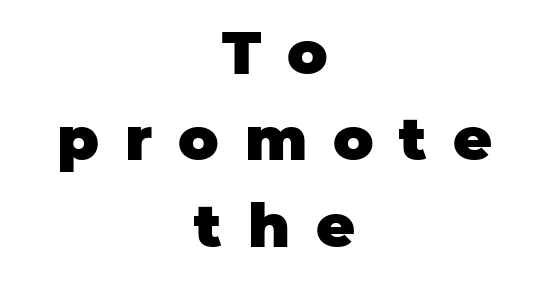
{"serif": "no", "italic": "no", "bold": "yes", "weight": "heavy", "width": "normal", "stroke_contrast": "low", "x_height": "large", "monospaced": "no", "underline": "no", "align": "center", "line_spacing": "normal", "line_spacing_ratio": 1.44, "letter_spacing": "wide", "letter_spacing_em": 0.43, "glyph_px": 60}
